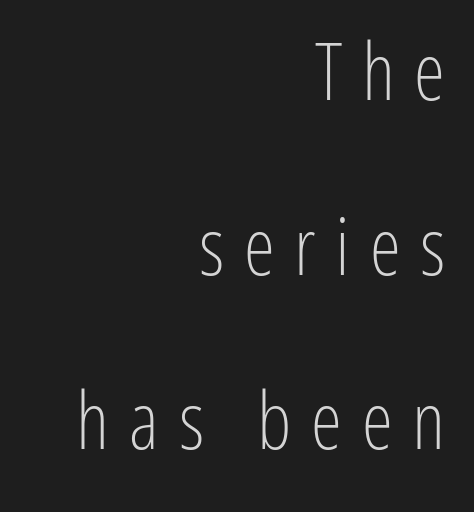
Q: Is the text bold? A: No.
Q: Is the text italic (slanted)? A: No, it is upright.
Q: Is the typeface a serif or a sans-serif typeface? A: Sans-serif.
Q: Is the text underlined? A: No.
Q: How is the paragraph aligned? A: Right-aligned.
Q: Is the spacing between letters normal or unusually wide? A: Unusually wide.
Q: Is the spacing between lines tight, normal or loose? A: Loose.
Q: Width (condensed, normal, or wide)? A: Condensed.
Q: Stroke contrast? A: Low.
Q: x-height? A: Medium.
Q: Monospaced? A: No.
